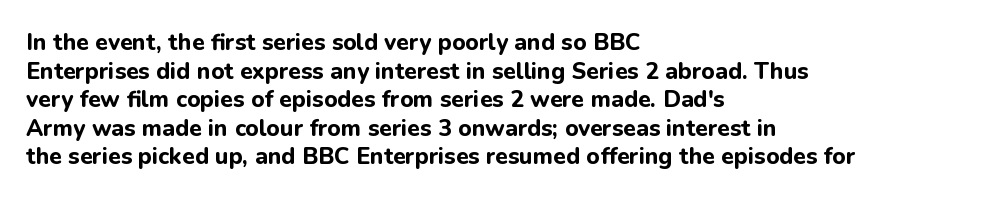
The image shows 23 px bold type, upright; set left-aligned, line spacing 1.24x, normal letter spacing, not underlined.
